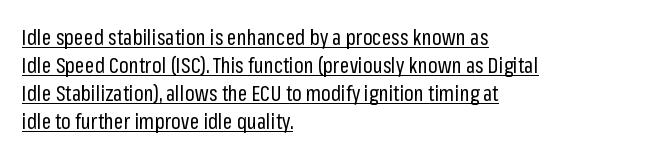
No extra ink here — the face is not bold. The line texture is even and compact thanks to regular tracking. The rendered words wear a rule along their underside. You can tell it's not italic because the verticals are truly vertical. Normally led — the rows are evenly, conventionally spaced.
